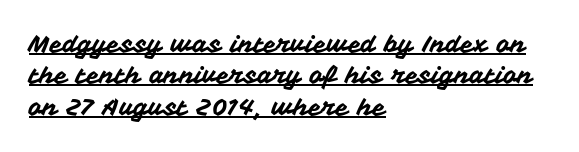
{"underline": "yes", "align": "left", "line_spacing": "normal", "line_spacing_ratio": 1.31, "letter_spacing": "normal", "letter_spacing_em": 0.0, "glyph_px": 24}
